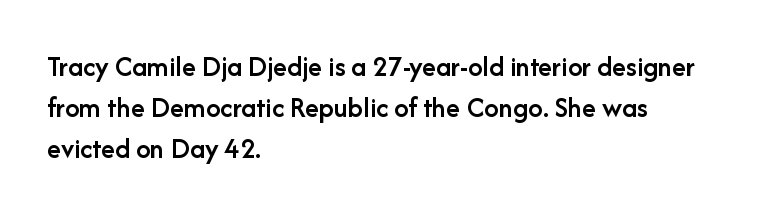
The image shows 29 px semibold sans-serif type, upright; set left-aligned, normal line spacing (1.42x), normal letter spacing, not underlined; low stroke contrast and a medium x-height.
